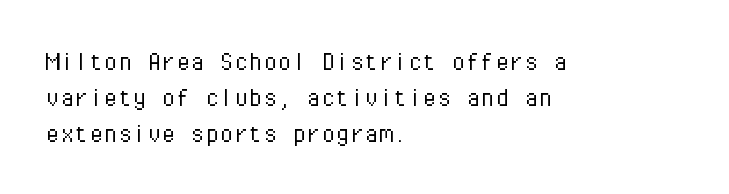
Q: Is the text bold? A: No.
Q: Is the text italic (slanted)? A: No, it is upright.
Q: Is the typeface a serif or a sans-serif typeface? A: Sans-serif.
Q: Is the text underlined? A: No.
Q: How is the paragraph aligned? A: Left-aligned.
Q: Is the spacing between letters normal or unusually wide? A: Normal.
Q: Width (condensed, normal, or wide)? A: Normal.
Q: Stroke contrast? A: Low.
Q: x-height? A: Medium.
Q: Monospaced? A: Yes.
